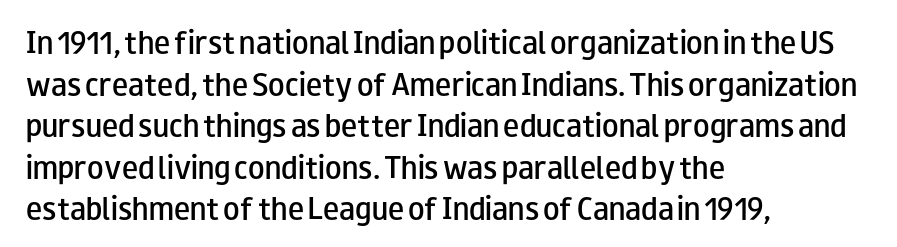
{"italic": "no", "bold": "semi", "underline": "no", "align": "left", "line_spacing": "normal", "line_spacing_ratio": 1.54, "letter_spacing": "normal", "letter_spacing_em": 0.0, "glyph_px": 27}
